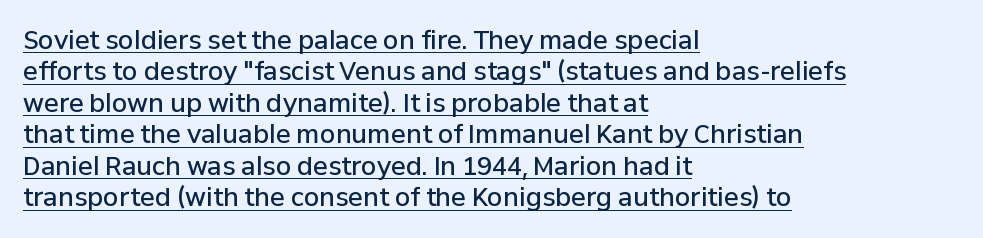
Strokes here are thickened, but only to semibold level. What stands out about the letter spacing? Nothing — it is the standard amount. Regarding leading, the lines here are spaced in the standard way. In terms of posture, this sample is upright. Visually the block forms a straight wall on the left and a jagged coastline on the right. The glyphs are accompanied by a horizontal stroke just below them.
